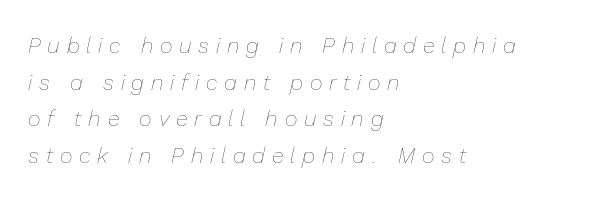
The rendering anchors every line to the left-hand side. Compared with ordinary roman type, these characters are visibly tilted. The rendering inserts visible extra space after every character. Rule under the text: the space is simply empty. Notice how descenders clear the ascenders below comfortably — that's standard leading.
